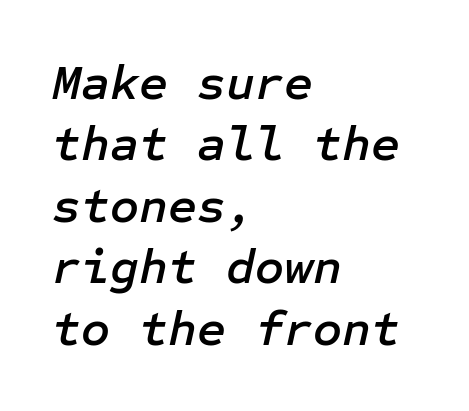
Q: Is the text italic (slanted)? A: Yes, it leans right by about 12 degrees.
Q: Is the text underlined? A: No.
Q: How is the paragraph aligned? A: Left-aligned.
Q: Is the spacing between letters normal or unusually wide? A: Normal.
Q: Width (condensed, normal, or wide)? A: Normal.
Q: Stroke contrast? A: Low.
Q: x-height? A: Medium.
